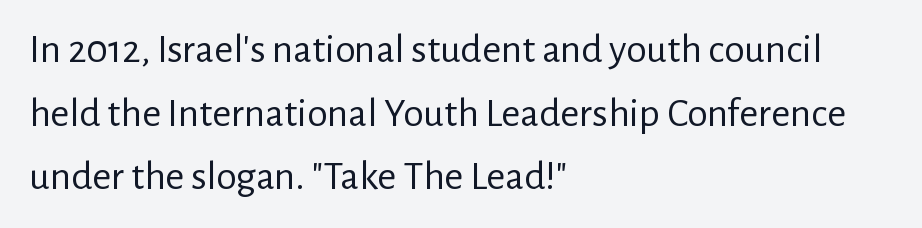
The image shows 41 px regular-weight sans-serif type, upright; set left-aligned, normal line spacing (1.55x), normal letter spacing, not underlined; low stroke contrast and a medium x-height.
